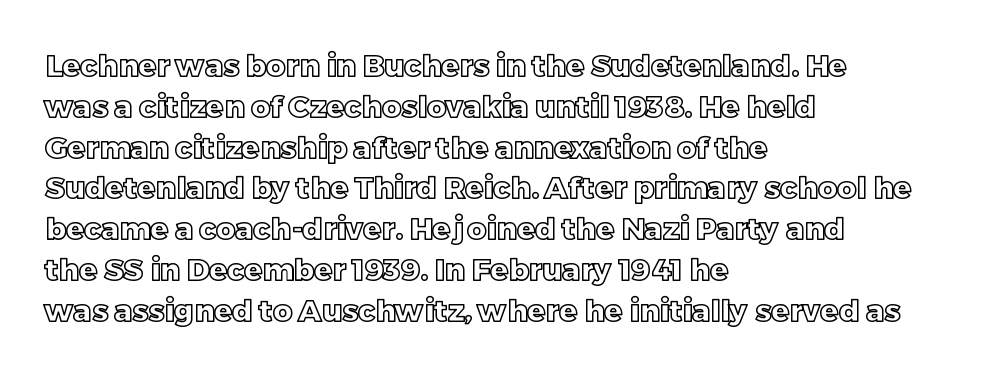
{"italic": "no", "width": "normal", "x_height": "large", "monospaced": "no", "underline": "no", "align": "left", "line_spacing": "normal", "line_spacing_ratio": 1.36, "letter_spacing": "normal", "letter_spacing_em": 0.0, "glyph_px": 30}
